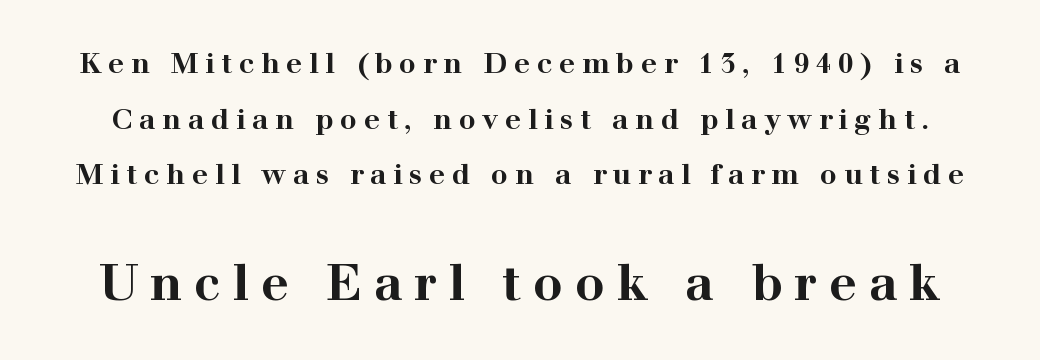
In this sample the second text group is rendered at the bigger scale. This is heavy type, rendered in bold. Do the letters lean? They stand straight. The letters advance in unequal steps, a hallmark of proportional type. There is plenty of visible air inserted between adjacent glyphs. Small tapered or slab feet sit at the stroke ends, so this counts as serif.
